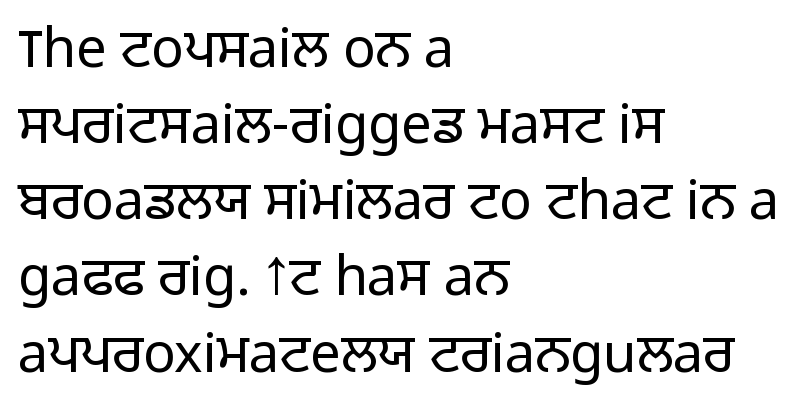
The image shows 54 px light sans-serif type, upright; set left-aligned, normal line spacing (1.41x), normal letter spacing, not underlined; low stroke contrast and a medium x-height.
